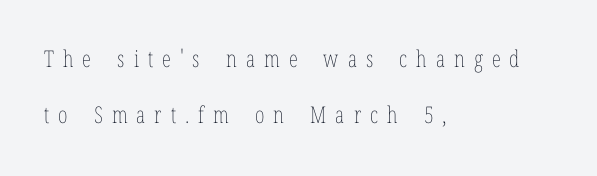
{"italic": "no", "bold": "no", "underline": "no", "align": "left", "line_spacing": "loose", "line_spacing_ratio": 2.45, "letter_spacing": "wide", "letter_spacing_em": 0.39, "glyph_px": 23}
